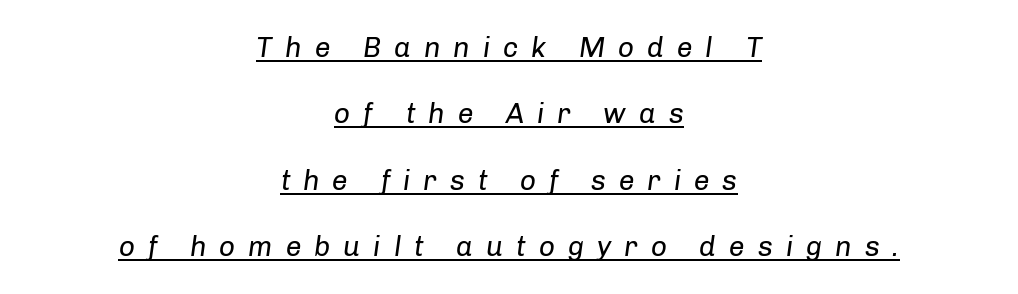
Q: Is the text bold? A: No.
Q: Is the text italic (slanted)? A: Yes, it leans right by about 8 degrees.
Q: Is the text underlined? A: Yes.
Q: How is the paragraph aligned? A: Centered.
Q: Is the spacing between letters normal or unusually wide? A: Unusually wide.
Q: Is the spacing between lines tight, normal or loose? A: Loose.
Q: Width (condensed, normal, or wide)? A: Normal.
Q: Stroke contrast? A: Low.
Q: x-height? A: Medium.
Q: Monospaced? A: No.
